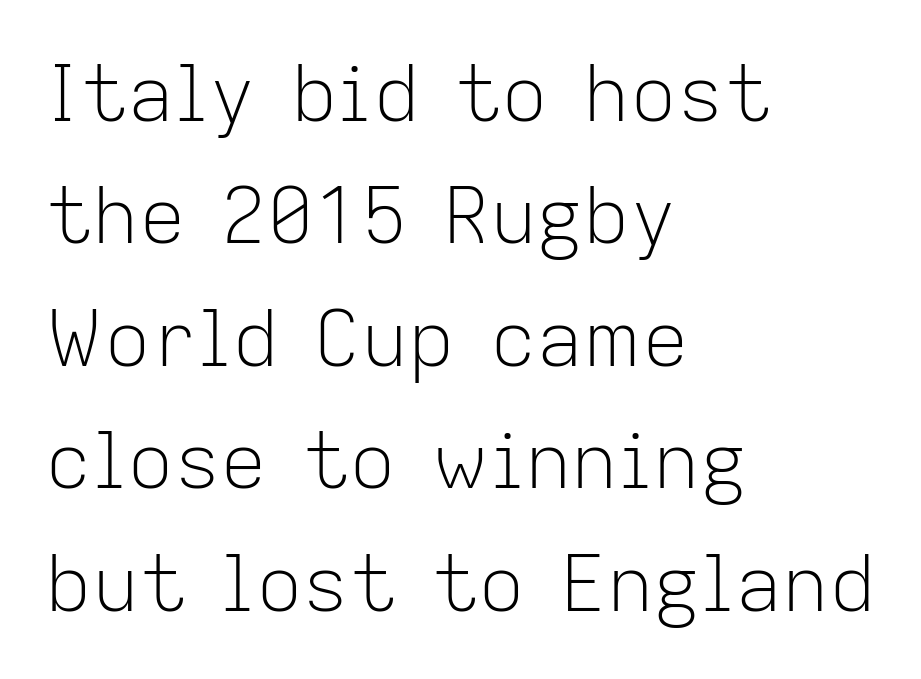
Q: Is the text bold? A: No.
Q: Is the text italic (slanted)? A: No, it is upright.
Q: Is the typeface a serif or a sans-serif typeface? A: Sans-serif.
Q: Is the text underlined? A: No.
Q: How is the paragraph aligned? A: Left-aligned.
Q: Is the spacing between letters normal or unusually wide? A: Normal.
Q: Is the spacing between lines tight, normal or loose? A: Normal.
Q: Width (condensed, normal, or wide)? A: Normal.
Q: Stroke contrast? A: Low.
Q: x-height? A: Medium.
Q: Monospaced? A: No.
